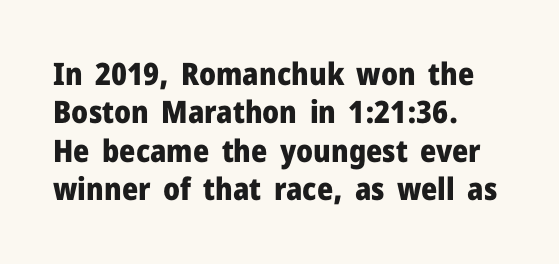
{"serif": "no", "italic": "no", "bold": "yes", "weight": "heavy", "width": "normal", "stroke_contrast": "low", "x_height": "medium", "monospaced": "no", "underline": "no", "align": "left", "line_spacing_ratio": 1.24, "letter_spacing": "normal", "letter_spacing_em": 0.0, "glyph_px": 31}
